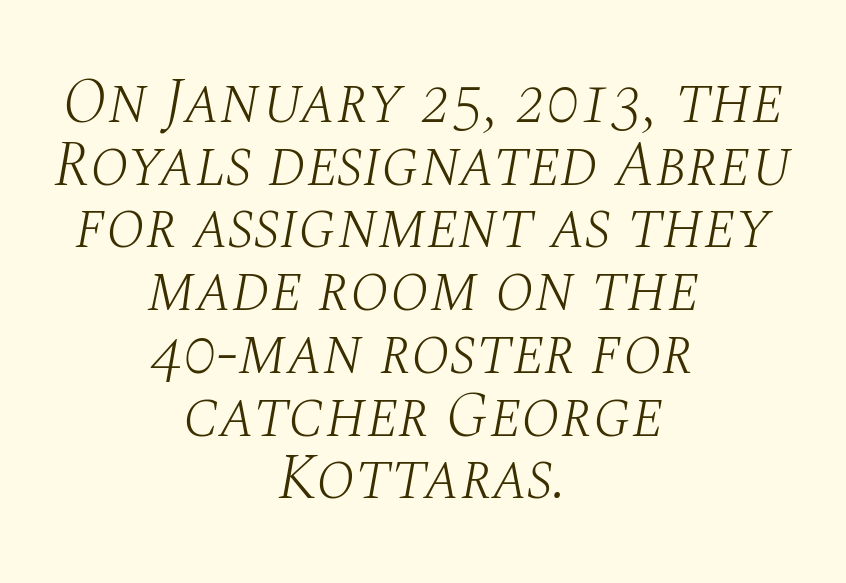
{"serif": "yes", "italic": "yes", "lean": "right", "slant_degrees": 10, "bold": "no", "weight": "light", "width": "normal", "stroke_contrast": "medium", "x_height": "large", "monospaced": "no", "underline": "no", "align": "center", "line_spacing": "tight", "line_spacing_ratio": 0.98, "letter_spacing": "normal", "letter_spacing_em": 0.0, "glyph_px": 64}
